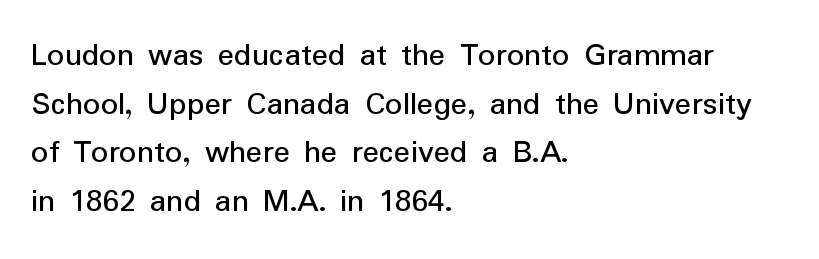
The type sits square on the baseline with zero lean. Reading down the column, the eye jumps a familiar distance to each next line. What kind of face is this? One without serifs — a sans. A classic flush-left, rag-right setting is used for this passage.
